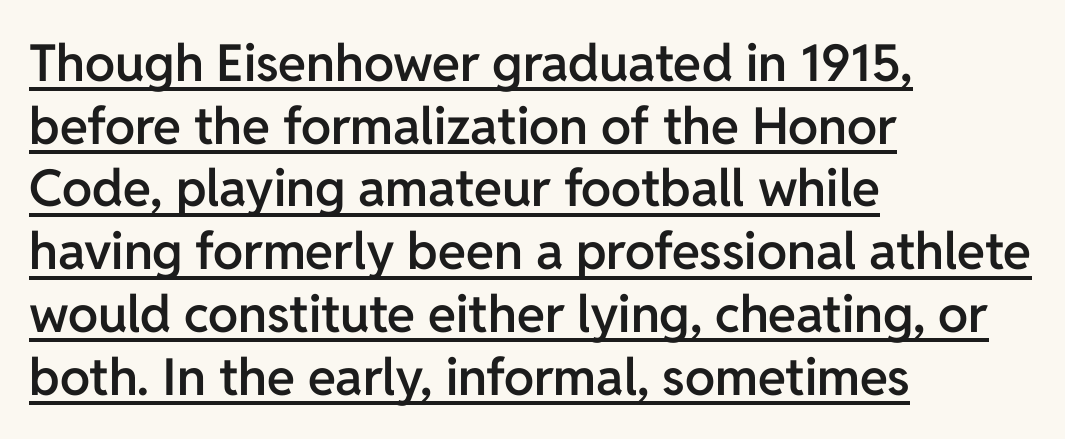
Short and long lines alike share a common starting point at left. Default kerning and tracking; the words read as compact shapes. A fair bit of extra ink — the face is semibold, not bold. Decoration check: the copy is underlined. The lettering stays uniformly vertical, giving the passage a roman look. The letters carry no serifs — their stems end cleanly without finishing strokes.
